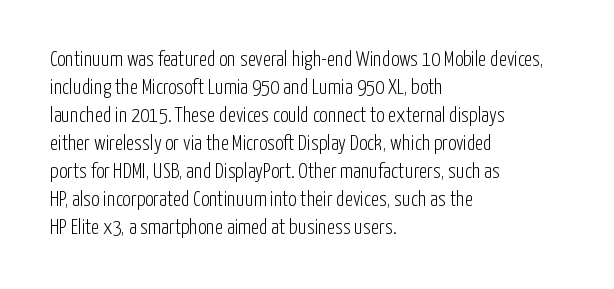
{"italic": "no", "bold": "no", "underline": "no", "align": "left", "line_spacing": "normal", "line_spacing_ratio": 1.33, "letter_spacing": "normal", "letter_spacing_em": 0.0, "glyph_px": 21}
